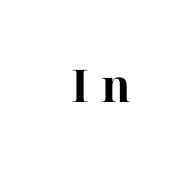
The image shows 45 px bold serif type, upright; set unusually wide letter spacing (+0.27 em), not underlined; high stroke contrast and a medium x-height.
